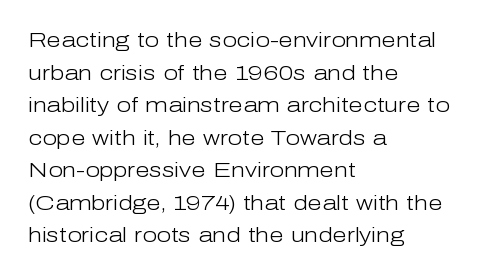
The axis of the letterforms is exactly vertical. Here the glyphs are tracked normally, forming tight word shapes. Descenders hang freely into open space. Line beginnings align vertically; line endings do not. The rows are spaced the way most documents space them.
